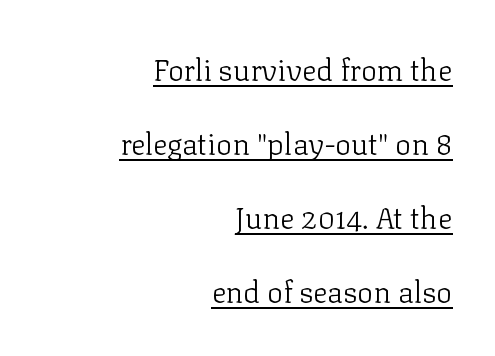
Looks like regular typesetting: each glyph gets only the width it needs. Look at the bottom of the vertical strokes: they flare into serifs here. Each stroke keeps to a modest, everyday thickness or less. A typesetter would call this leading open, well beyond the default. The words here are underlined.
